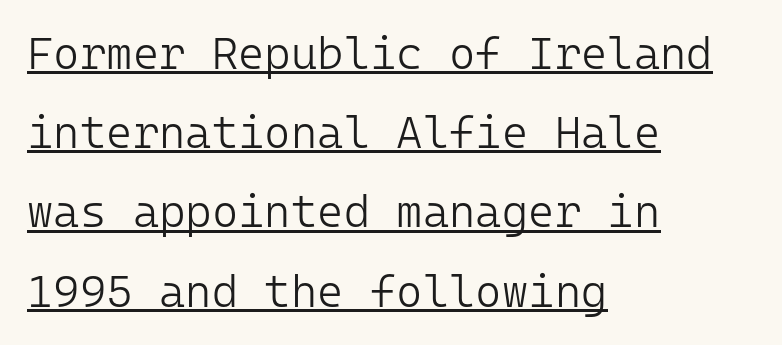
Q: Is the text bold? A: No.
Q: Is the text italic (slanted)? A: No, it is upright.
Q: Is the typeface a serif or a sans-serif typeface? A: Sans-serif.
Q: Is the text underlined? A: Yes.
Q: How is the paragraph aligned? A: Left-aligned.
Q: Is the spacing between letters normal or unusually wide? A: Normal.
Q: Width (condensed, normal, or wide)? A: Normal.
Q: Stroke contrast? A: Low.
Q: x-height? A: Medium.
Q: Monospaced? A: Yes.
